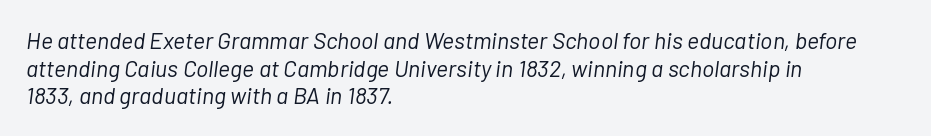
{"italic": "yes", "lean": "right", "slant_degrees": 7, "bold": "no", "underline": "no", "align": "left", "line_spacing_ratio": 1.2, "letter_spacing": "normal", "letter_spacing_em": 0.0, "glyph_px": 23}
